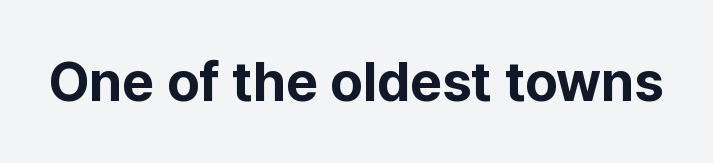
The image shows 55 px bold sans-serif type, upright; set normal letter spacing, not underlined; low stroke contrast and a medium x-height.
